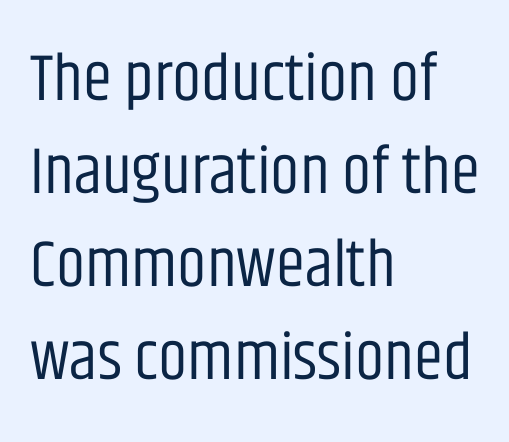
Note the varied advance widths — an 'i' is clearly narrower than an 'm'. Spacing between characters is what you'd get straight out of the box. The cut favours lightness, reaching ordinary text weight at its darkest. A typesetter would call this leading conventional body-copy spacing. You can tell from the bare stems that sans-serif type was used. Descenders hang freely into open space.
